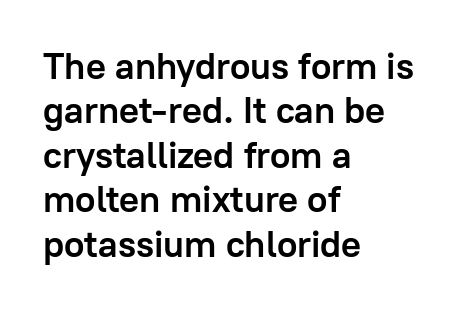
The image shows 37 px semibold sans-serif type, upright; set left-aligned, line spacing 1.2x, normal letter spacing, not underlined; low stroke contrast and a medium x-height.
